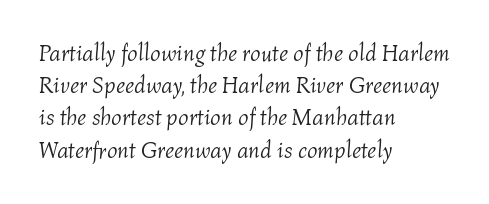
The characters are drawn with everyday or finer stroke widths. Each row of text sits above clean, open space. Each new line begins a customary step beneath the previous one. Rendered with sloped, italic letterforms.
